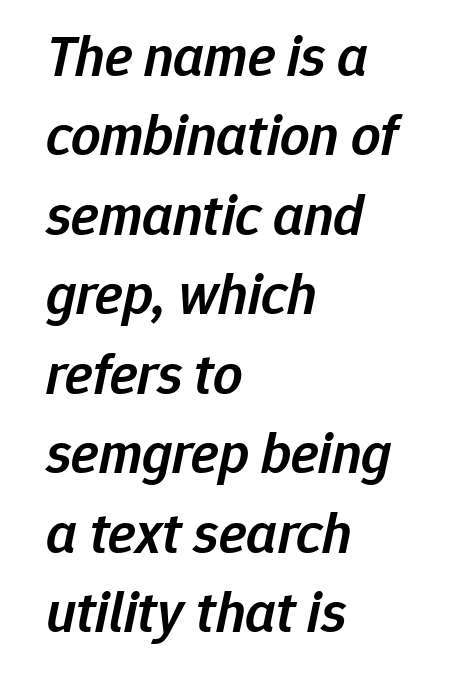
Short note: letters normally spaced. Decoration check: the copy has no underline. The font is running at a semibold setting, under full bold. Students, observe: this is what conventionally led text looks like.
